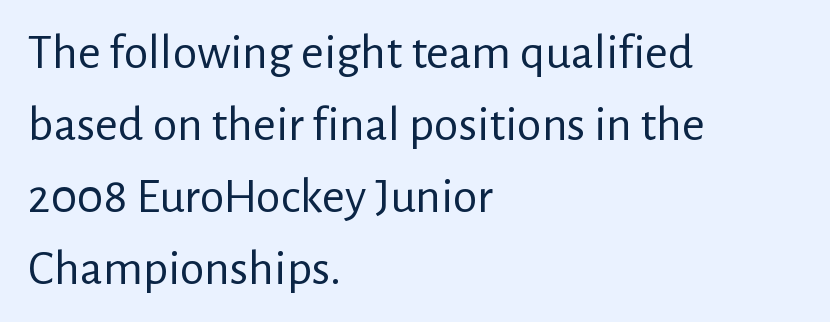
Bare-footed words on every line. A classic flush-left, rag-right setting is used for this passage. A typesetter would call this proportional, since set widths differ per character. Horizontal bands of white between lines are of average thickness. This rendering employs a face without finishing strokes, i.e., a sans-serif. Is this a heavy cut? Hardly; it is regular or lighter.
